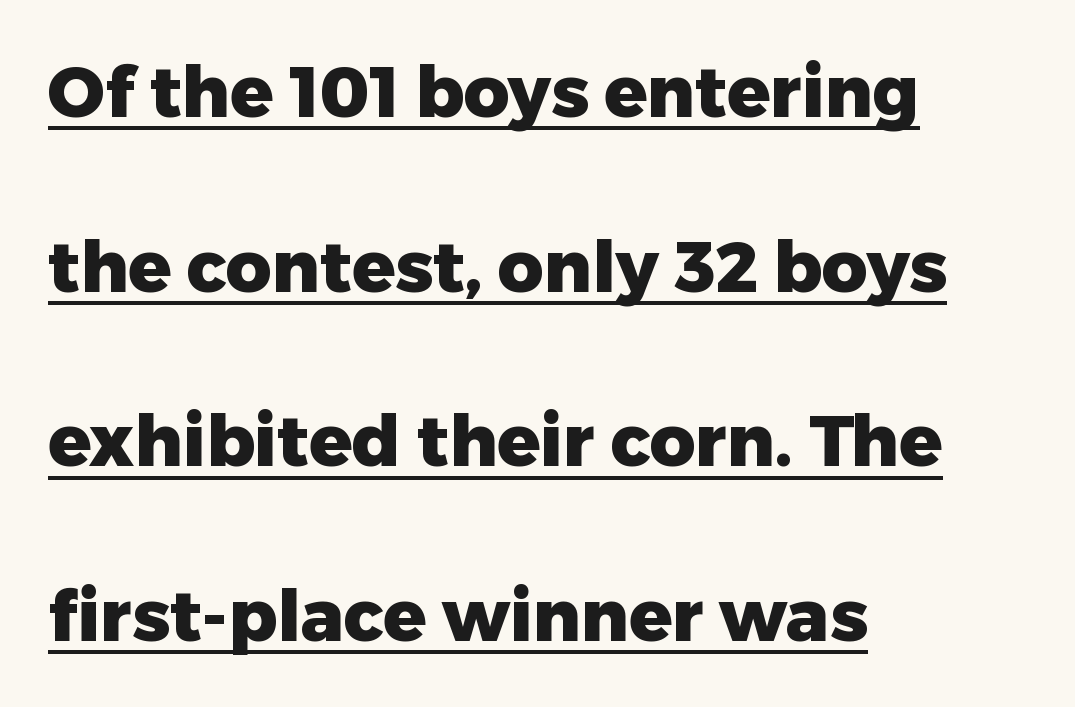
{"serif": "no", "italic": "no", "bold": "yes", "weight": "heavy", "width": "normal", "stroke_contrast": "low", "x_height": "medium", "monospaced": "no", "underline": "yes", "align": "left", "line_spacing": "loose", "line_spacing_ratio": 2.46, "letter_spacing": "normal", "letter_spacing_em": 0.0, "glyph_px": 71}
